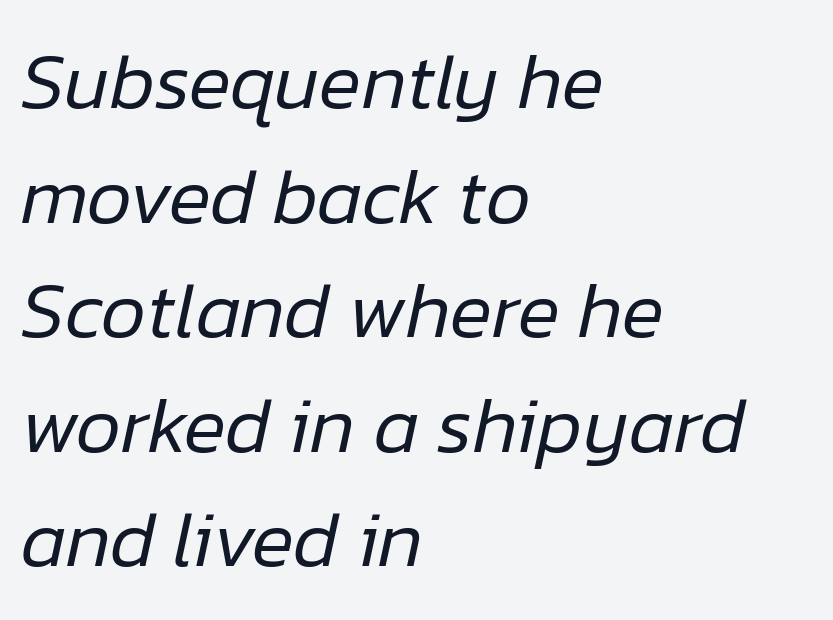
Q: Is the text bold? A: No.
Q: Is the text italic (slanted)? A: Yes, it leans right by about 12 degrees.
Q: Is the text underlined? A: No.
Q: How is the paragraph aligned? A: Left-aligned.
Q: Is the spacing between letters normal or unusually wide? A: Normal.
Q: Is the spacing between lines tight, normal or loose? A: Normal.
Q: Width (condensed, normal, or wide)? A: Normal.
Q: Stroke contrast? A: Low.
Q: x-height? A: Medium.
Q: Monospaced? A: No.
